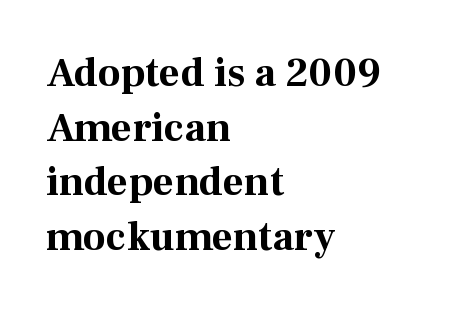
{"serif": "yes", "italic": "no", "bold": "yes", "weight": "bold", "width": "normal", "stroke_contrast": "medium", "x_height": "medium", "monospaced": "no", "underline": "no", "align": "left", "line_spacing": "normal", "line_spacing_ratio": 1.33, "letter_spacing": "normal", "letter_spacing_em": 0.0, "glyph_px": 41}
